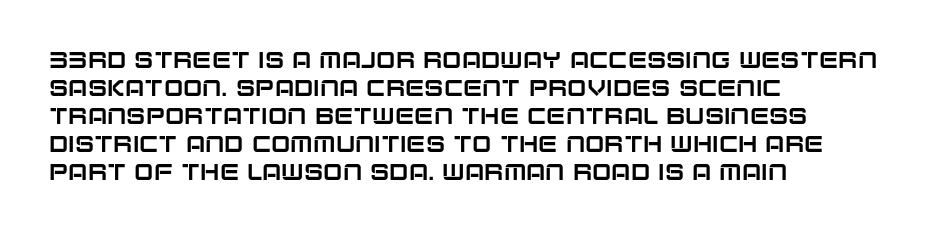
Look at the tracking — it's just the regular setting, nothing added. Caption: multi-line text, flush left, ragged right. Notice how the stems are strictly vertical — no italics here. A clean baseline with only descenders dipping below it.
